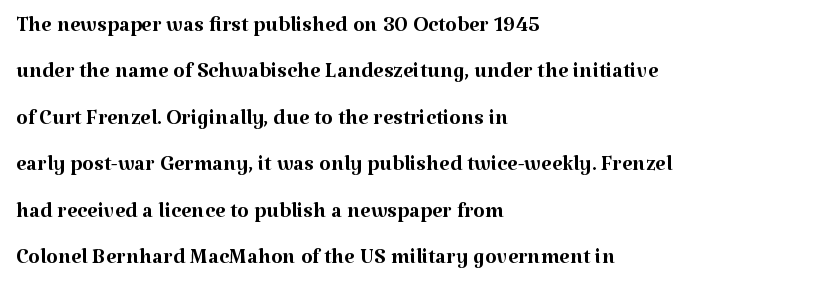
Alignment: flush left. This rendering employs a face with finishing strokes, i.e., a serif. Unbolded letterforms with no extra heft. Think of a printed novel: that variable character pitch is what you see here.
